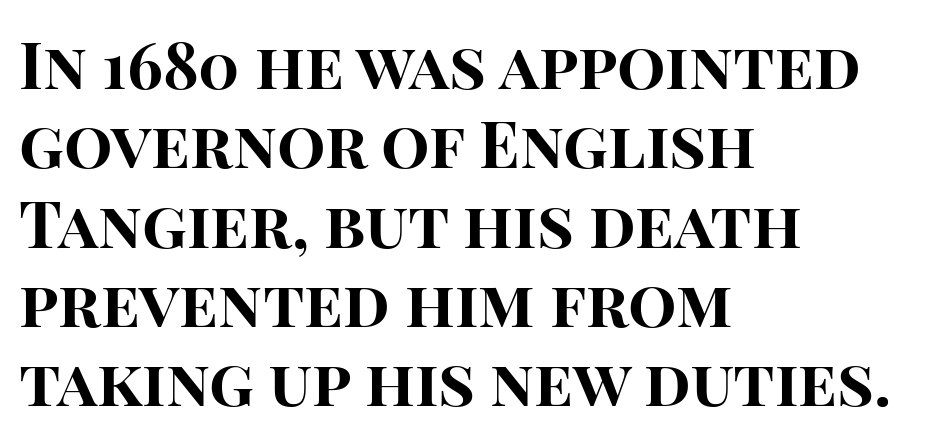
Q: Is the text bold? A: Yes.
Q: Is the text italic (slanted)? A: No, it is upright.
Q: Is the typeface a serif or a sans-serif typeface? A: Sans-serif.
Q: Is the text underlined? A: No.
Q: How is the paragraph aligned? A: Left-aligned.
Q: Is the spacing between letters normal or unusually wide? A: Normal.
Q: Width (condensed, normal, or wide)? A: Normal.
Q: Stroke contrast? A: High.
Q: x-height? A: Large.
Q: Monospaced? A: No.
